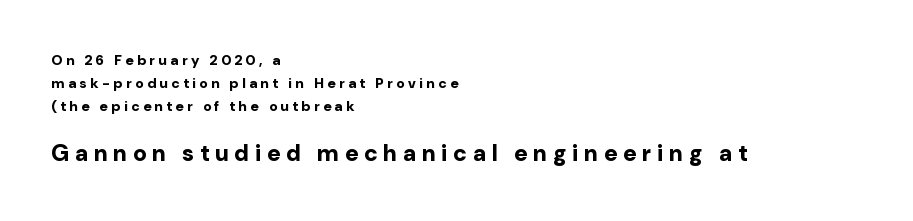
The image shows 23 px bold type, upright; set left-aligned, normal line spacing (1.64x), unusually wide letter spacing (+0.26 em), not underlined; the second (bottom) block is 1.64x larger.
